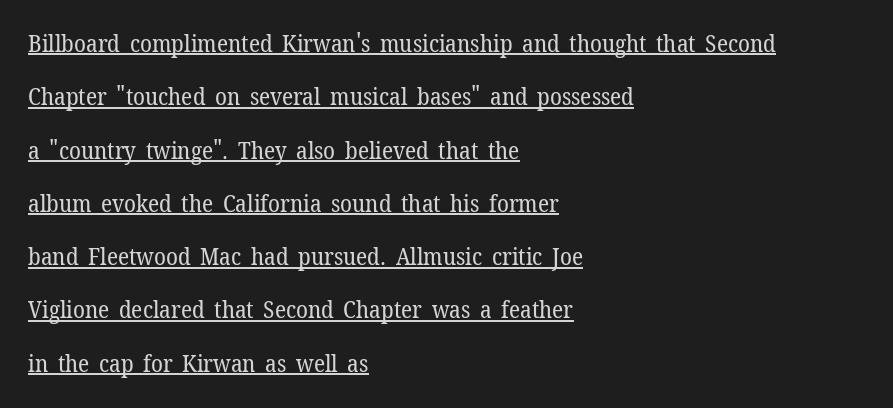
The image shows 24 px text type, upright; set left-aligned, loose line spacing (2.22x), normal letter spacing, underlined.
